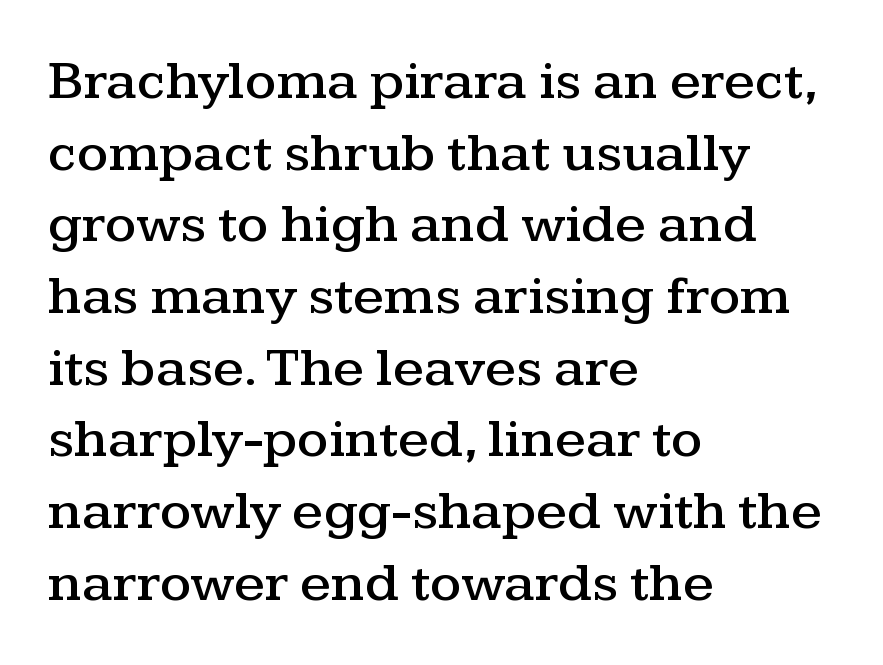
Q: Is the text italic (slanted)? A: No, it is upright.
Q: Is the typeface a serif or a sans-serif typeface? A: Serif.
Q: Is the text underlined? A: No.
Q: How is the paragraph aligned? A: Left-aligned.
Q: Is the spacing between letters normal or unusually wide? A: Normal.
Q: Is the spacing between lines tight, normal or loose? A: Normal.
Q: Width (condensed, normal, or wide)? A: Wide.
Q: Stroke contrast? A: Medium.
Q: x-height? A: Medium.
Q: Monospaced? A: No.
